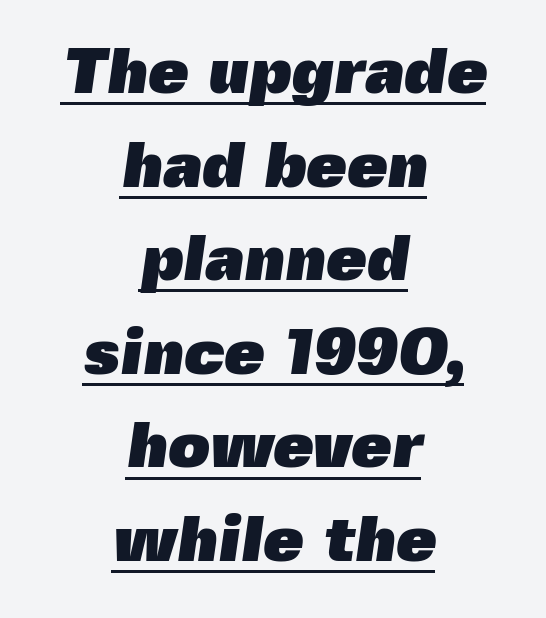
The image shows 65 px heavy sans-serif type; set centered, normal line spacing (1.44x), normal letter spacing, underlined; a medium x-height.
